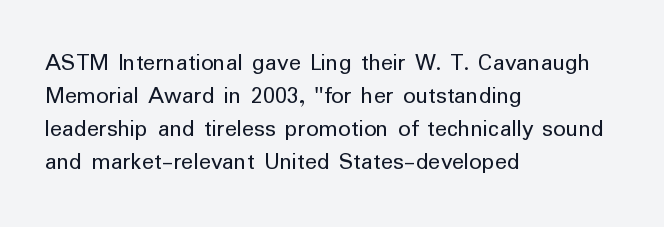
{"italic": "no", "bold": "no", "underline": "no", "align": "left", "line_spacing": "normal", "line_spacing_ratio": 1.32, "letter_spacing": "normal", "letter_spacing_em": 0.0, "glyph_px": 25}
